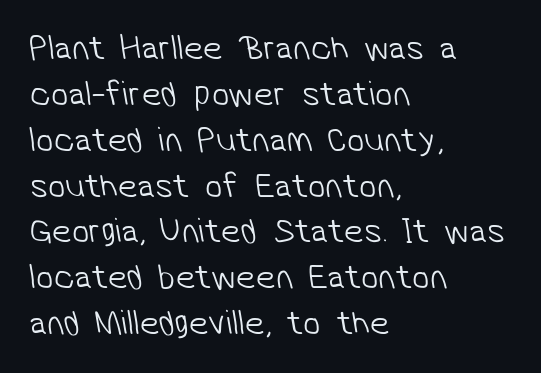
{"serif": "no", "bold": "no", "weight": "light", "width": "normal", "stroke_contrast": "low", "x_height": "medium", "monospaced": "no", "underline": "no", "align": "left", "line_spacing": "normal", "line_spacing_ratio": 1.31, "letter_spacing": "normal", "letter_spacing_em": 0.0, "glyph_px": 35}
